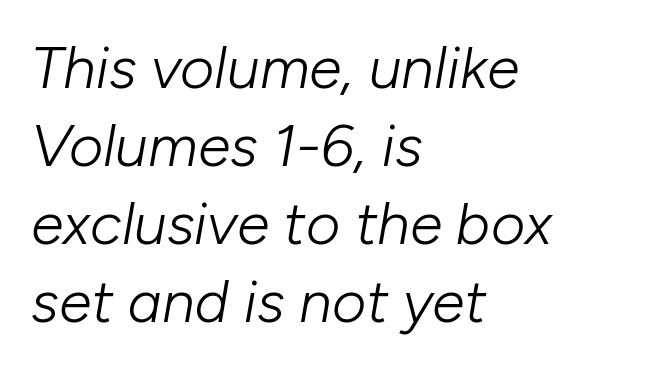
Inter-character spacing is left at the font's built-in metrics. Any mark beneath the type? The region is blank. A normal amount of white space separates one row of letters from the next. Yep, that's italic — everything's leaning. Note the varied advance widths — an 'i' is clearly narrower than an 'm'. Left-aligned paragraph, ragged on the right.
